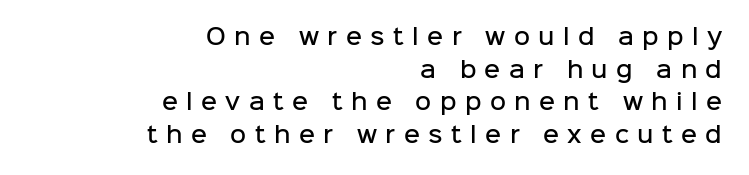
Q: Is the text bold? A: Semi-bold.
Q: Is the text italic (slanted)? A: No, it is upright.
Q: Is the text underlined? A: No.
Q: How is the paragraph aligned? A: Right-aligned.
Q: Is the spacing between letters normal or unusually wide? A: Unusually wide.
Q: Is the spacing between lines tight, normal or loose? A: Normal.
